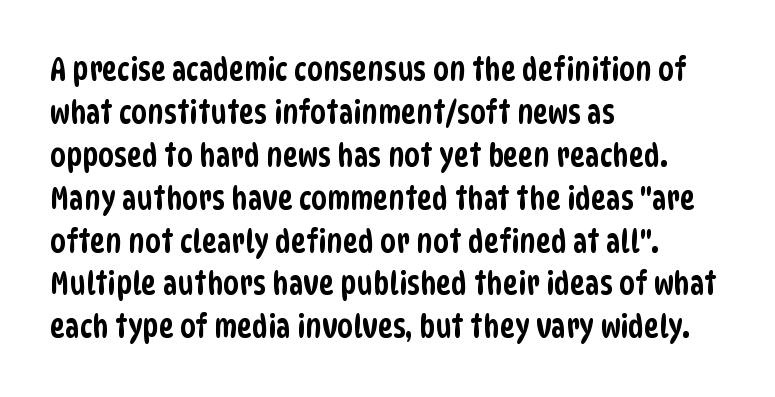
Q: Is the typeface a serif or a sans-serif typeface? A: Sans-serif.
Q: Is the text underlined? A: No.
Q: How is the paragraph aligned? A: Left-aligned.
Q: Is the spacing between letters normal or unusually wide? A: Normal.
Q: Is the spacing between lines tight, normal or loose? A: Normal.
Q: Width (condensed, normal, or wide)? A: Condensed.
Q: Stroke contrast? A: Low.
Q: x-height? A: Large.
Q: Monospaced? A: No.
